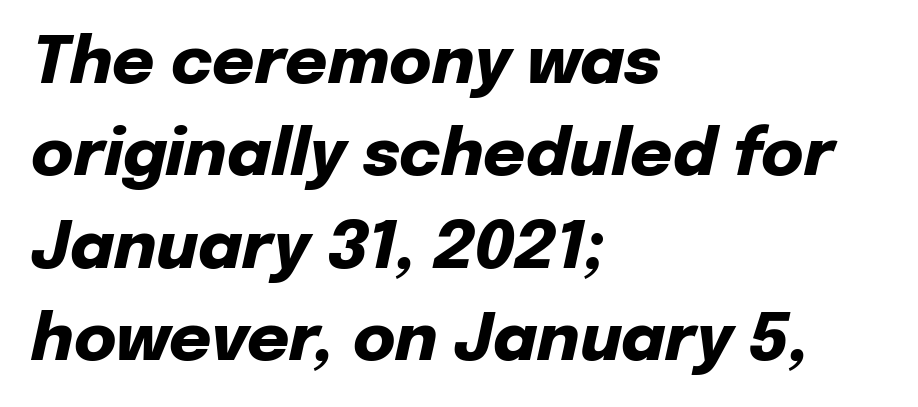
In terms of posture, this sample is oblique. The passage shown is typed in a proportional face where columns would drift. These lines are set flush left with a ragged right edge. The words here are not underlined. These lines carry a lot of weight — the face is fully bold. In terms of letterspacing, this is plain default setting.
